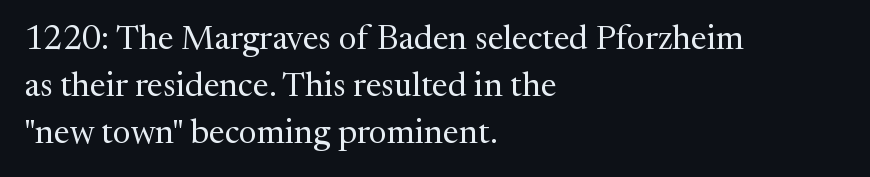
{"serif": "yes", "italic": "no", "bold": "no", "weight": "regular", "width": "normal", "stroke_contrast": "medium", "x_height": "medium", "monospaced": "no", "underline": "no", "align": "left", "line_spacing": "normal", "line_spacing_ratio": 1.38, "letter_spacing": "normal", "letter_spacing_em": 0.0, "glyph_px": 34}
